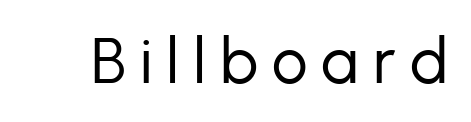
The passage shown is typed in a proportional face where columns would drift. Compared with a typical body face, this is equally light or lighter still. The glyphs are unaccompanied by any horizontal stroke below them. Every character sits straight up, as roman type does. These lines are composed in type without serifs. The passage shown has open, widely tracked lettering throughout.
